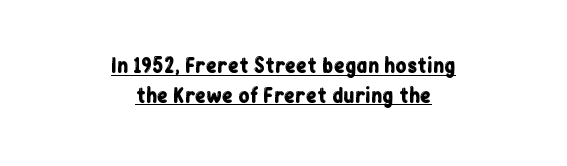
The image shows 20 px text type, upright; set centered, normal line spacing (1.48x), normal letter spacing, underlined.
